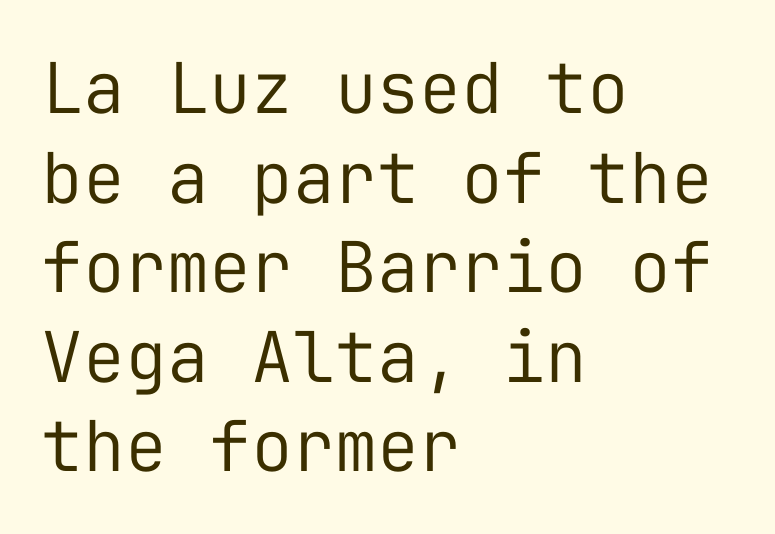
Fixed-width glyphs throughout — classic coding-font behaviour. This sample uses plain, unmodified letter spacing. A typesetter would mark this as roman, not italic. Letters have the restrained weight of plain body copy at most. This sample keeps an unexceptional amount of space between lines.
